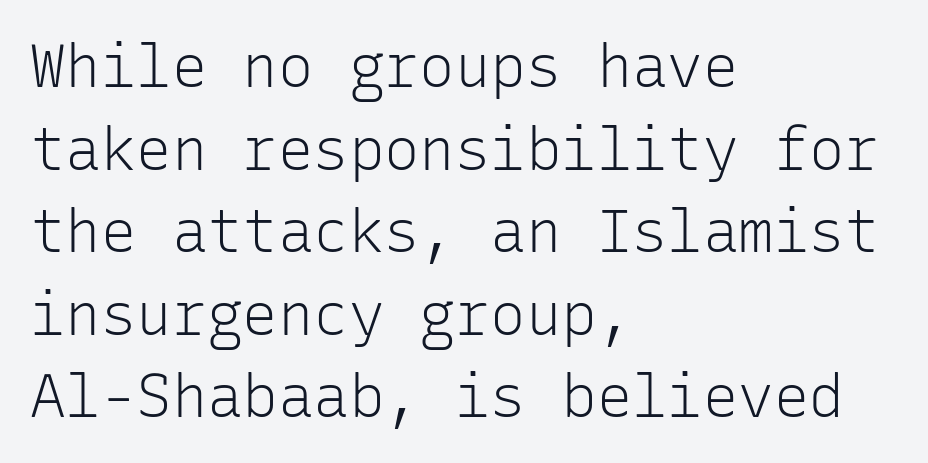
{"serif": "no", "italic": "no", "bold": "no", "weight": "light", "width": "normal", "stroke_contrast": "low", "x_height": "medium", "monospaced": "yes", "underline": "no", "align": "left", "line_spacing": "normal", "line_spacing_ratio": 1.4, "letter_spacing": "normal", "letter_spacing_em": 0.0, "glyph_px": 59}
